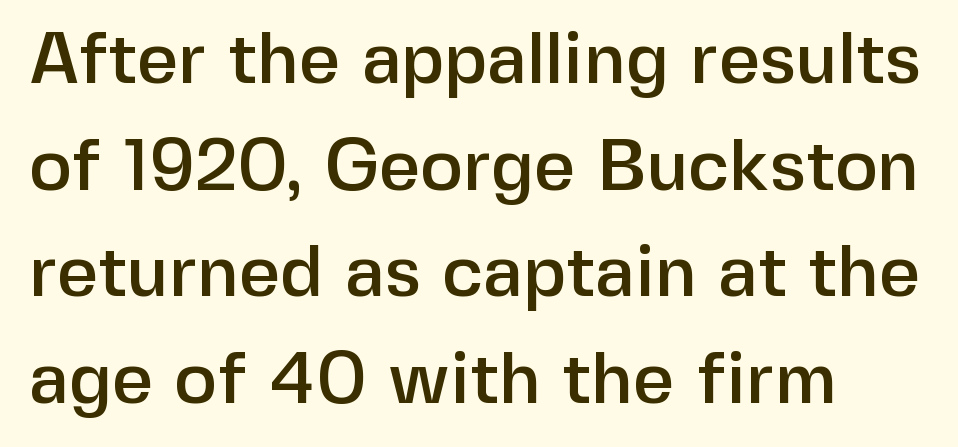
Q: Is the text italic (slanted)? A: No, it is upright.
Q: Is the typeface a serif or a sans-serif typeface? A: Sans-serif.
Q: Is the text underlined? A: No.
Q: How is the paragraph aligned? A: Left-aligned.
Q: Is the spacing between letters normal or unusually wide? A: Normal.
Q: Is the spacing between lines tight, normal or loose? A: Normal.
Q: Width (condensed, normal, or wide)? A: Normal.
Q: Stroke contrast? A: Low.
Q: x-height? A: Medium.
Q: Monospaced? A: No.
